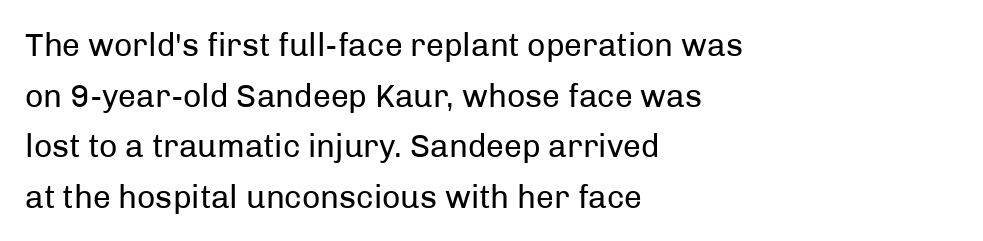
{"serif": "no", "italic": "no", "bold": "no", "weight": "regular", "width": "normal", "stroke_contrast": "low", "x_height": "medium", "monospaced": "no", "underline": "no", "align": "left", "line_spacing": "normal", "line_spacing_ratio": 1.58, "letter_spacing": "normal", "letter_spacing_em": 0.0, "glyph_px": 32}
